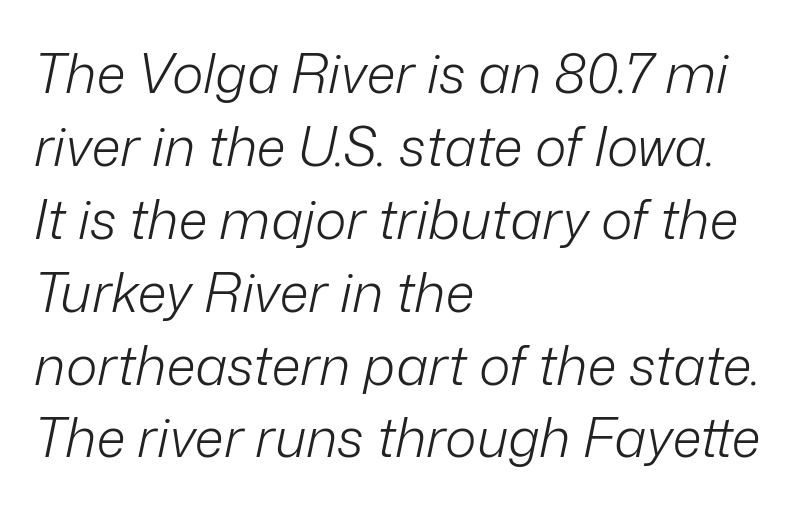
Slanted lettering throughout. Plain, unruled lines of type. Horizontal alignment here is leftward, the default for most running prose. Note the varied advance widths — an 'i' is clearly narrower than an 'm'.
